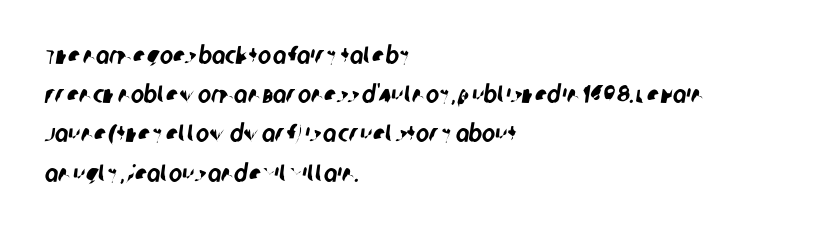
The image shows 25 px text type; set left-aligned, normal line spacing (1.57x), normal letter spacing, not underlined.
